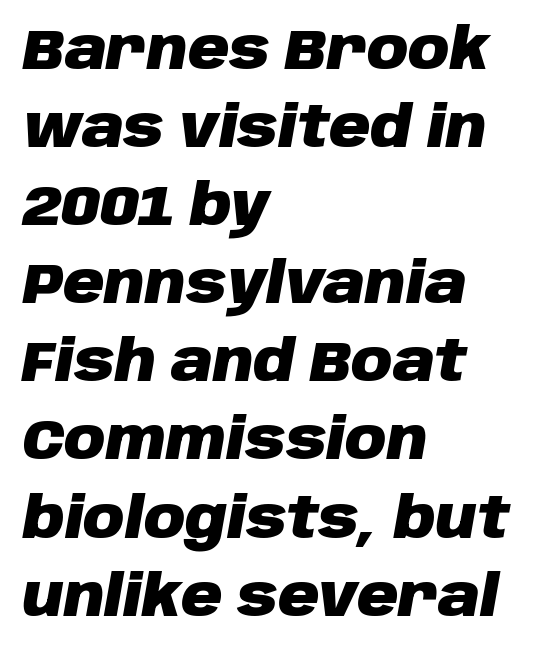
{"italic": "yes", "lean": "right", "slant_degrees": 10, "bold": "yes", "weight": "heavy", "width": "normal", "stroke_contrast": "low", "x_height": "large", "monospaced": "no", "underline": "no", "align": "left", "line_spacing": "normal", "line_spacing_ratio": 1.37, "letter_spacing": "normal", "letter_spacing_em": 0.0, "glyph_px": 57}
